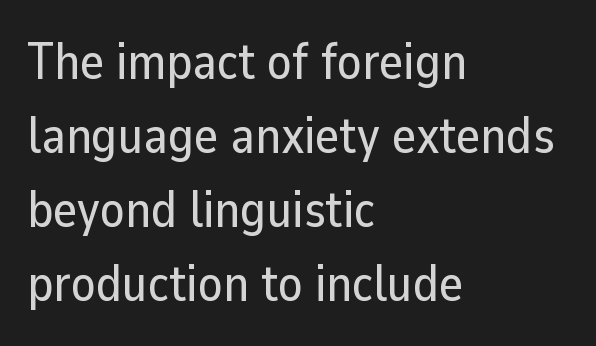
The image shows 51 px sans-serif type, upright; set left-aligned, normal line spacing (1.45x), normal letter spacing, not underlined; low stroke contrast and a medium x-height.
